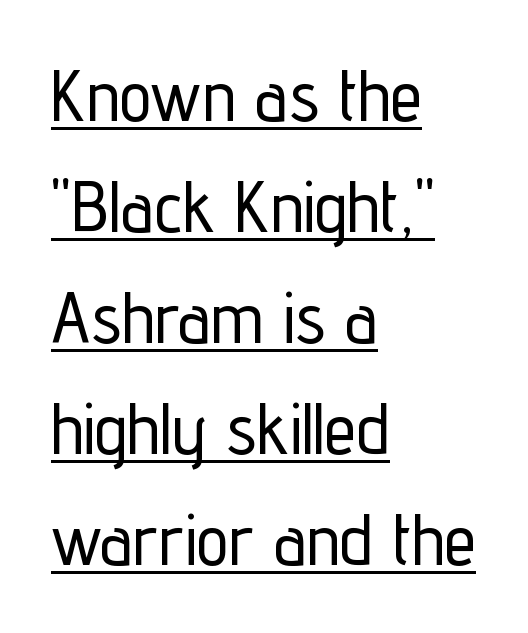
Q: Is the text italic (slanted)? A: No, it is upright.
Q: Is the typeface a serif or a sans-serif typeface? A: Sans-serif.
Q: Is the text underlined? A: Yes.
Q: How is the paragraph aligned? A: Left-aligned.
Q: Is the spacing between letters normal or unusually wide? A: Normal.
Q: Is the spacing between lines tight, normal or loose? A: Normal.
Q: Width (condensed, normal, or wide)? A: Condensed.
Q: Stroke contrast? A: Low.
Q: x-height? A: Medium.
Q: Monospaced? A: No.
